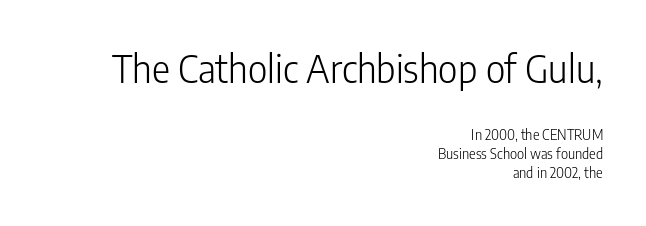
Q: Is the text bold? A: No.
Q: Is the text italic (slanted)? A: No, it is upright.
Q: Is the typeface a serif or a sans-serif typeface? A: Sans-serif.
Q: Is the text underlined? A: No.
Q: How is the paragraph aligned? A: Right-aligned.
Q: Is the spacing between letters normal or unusually wide? A: Normal.
Q: Is the spacing between lines tight, normal or loose? A: Normal.
Q: Which block of text is set in a larger size, the first (top) or the second (bottom)? A: The first (top) one.
Q: Width (condensed, normal, or wide)? A: Condensed.
Q: Stroke contrast? A: Low.
Q: x-height? A: Medium.
Q: Monospaced? A: No.
